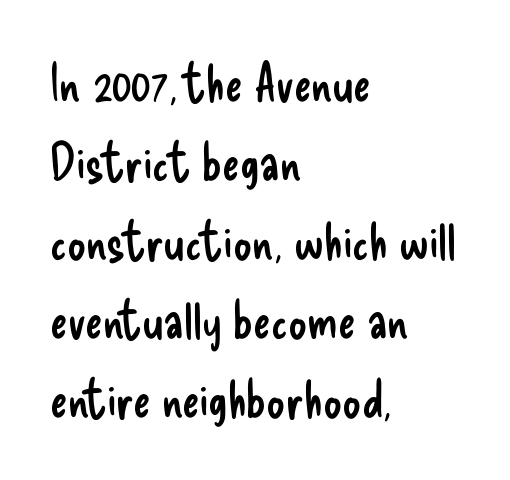
The image shows 52 px regular-weight, condensed sans-serif type, upright; set left-aligned, normal line spacing (1.52x), normal letter spacing, not underlined; low stroke contrast and a small x-height.
